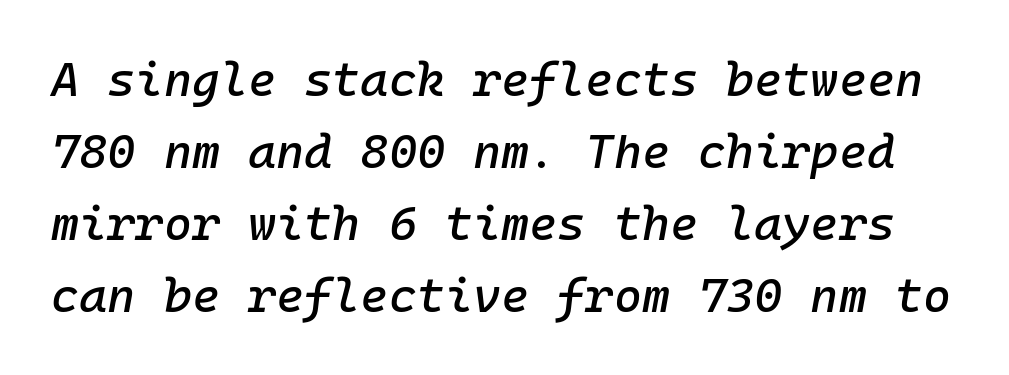
The image shows 48 px text type, italic (leaning right), monospaced; set normal line spacing (1.5x), normal letter spacing, not underlined; low stroke contrast and a medium x-height.
